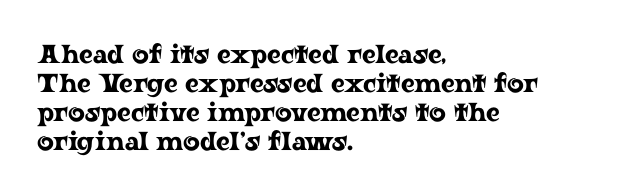
The image shows 26 px text type, upright; set left-aligned, tight line spacing (1.11x), normal letter spacing, not underlined.
